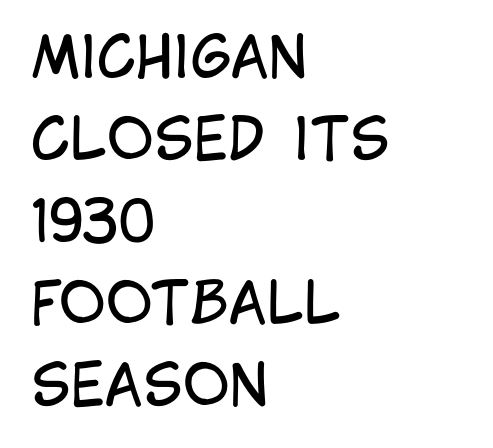
The image shows 57 px regular-weight, condensed sans-serif type, upright; set left-aligned, normal line spacing (1.44x), normal letter spacing, not underlined; low stroke contrast and a large x-height.
